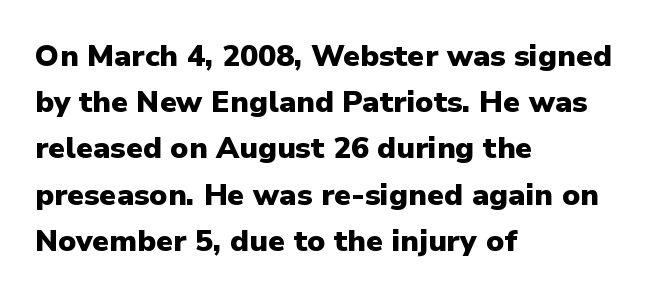
A typesetter would call this proportional, since set widths differ per character. Nope, no serifs anywhere on these letters. A typesetter would call this leading conventional body-copy spacing. Horizontal alignment here is leftward, the default for most running prose. The space beneath each line is pristine and unruled.
